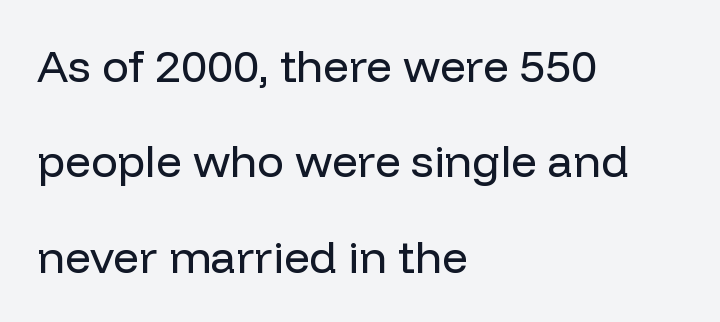
{"serif": "no", "italic": "no", "bold": "no", "weight": "regular", "width": "normal", "stroke_contrast": "low", "x_height": "medium", "monospaced": "no", "underline": "no", "align": "left", "line_spacing": "loose", "line_spacing_ratio": 2.12, "letter_spacing": "normal", "letter_spacing_em": 0.0, "glyph_px": 45}
